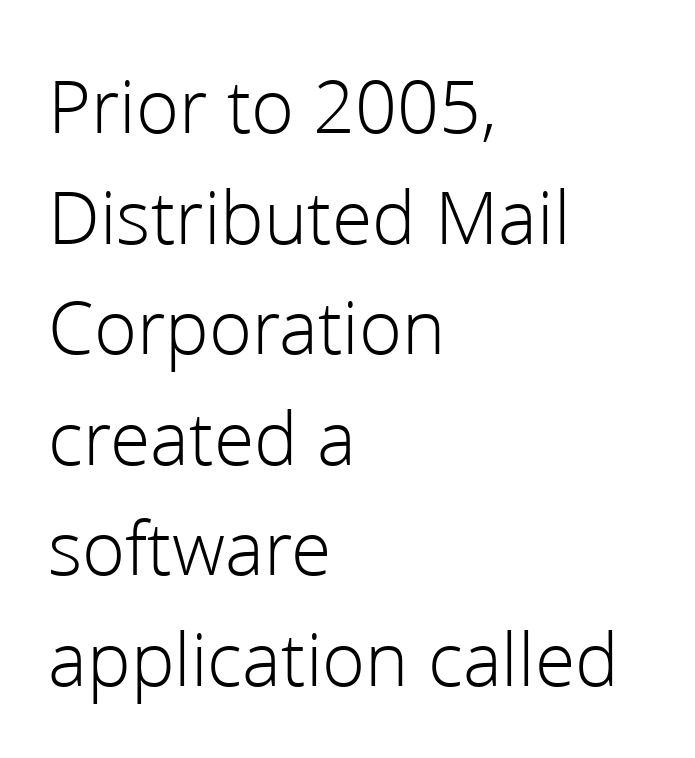
The glyphs in this specimen are sans serif. These glyphs show unthickened strokes, regular width or finer. Underlining? Definitely not there. Interline gaps are of average width in this sample.
